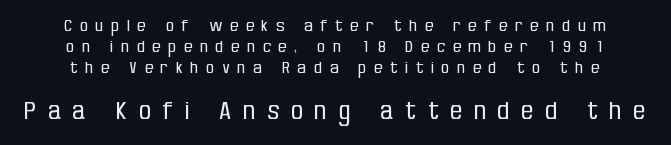
Q: Is the text bold? A: No.
Q: Is the text italic (slanted)? A: No, it is upright.
Q: Is the text underlined? A: No.
Q: How is the paragraph aligned? A: Centered.
Q: Is the spacing between letters normal or unusually wide? A: Unusually wide.
Q: Is the spacing between lines tight, normal or loose? A: Normal.
Q: Which block of text is set in a larger size, the first (top) or the second (bottom)? A: The second (bottom) one.
